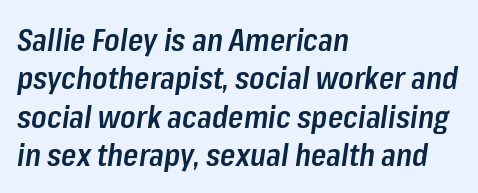
{"italic": "yes", "lean": "right", "slant_degrees": 8, "bold": "semi", "weight": "semibold", "width": "condensed", "stroke_contrast": "low", "x_height": "medium", "monospaced": "no", "underline": "no", "align": "left", "line_spacing_ratio": 1.24, "letter_spacing": "normal", "letter_spacing_em": 0.0, "glyph_px": 31}
